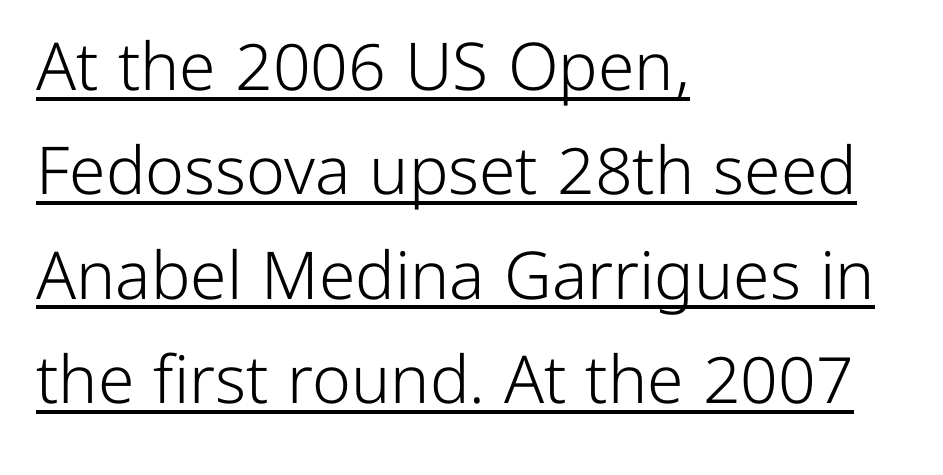
The image shows 66 px light sans-serif type, upright; set left-aligned, normal line spacing (1.58x), normal letter spacing, underlined; low stroke contrast and a medium x-height.
